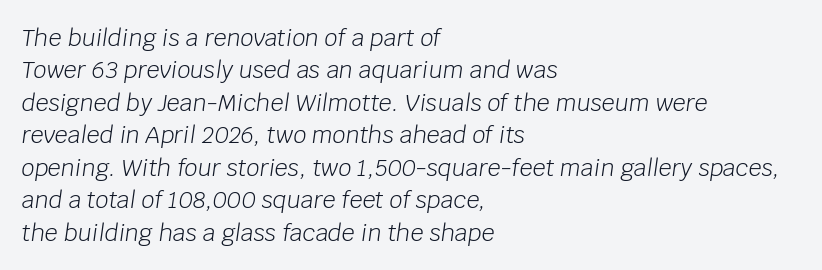
{"italic": "yes", "lean": "right", "slant_degrees": 8, "bold": "no", "underline": "no", "align": "left", "line_spacing": "normal", "line_spacing_ratio": 1.41, "letter_spacing": "normal", "letter_spacing_em": 0.0, "glyph_px": 23}
